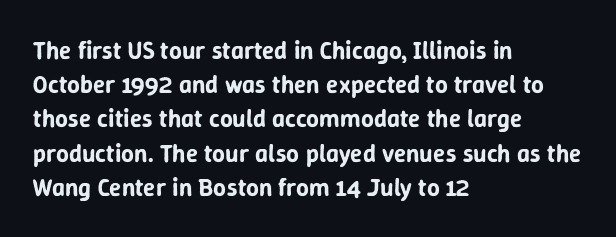
Q: Is the text italic (slanted)? A: No, it is upright.
Q: Is the text underlined? A: No.
Q: How is the paragraph aligned? A: Left-aligned.
Q: Is the spacing between letters normal or unusually wide? A: Normal.
Q: Is the spacing between lines tight, normal or loose? A: Normal.
